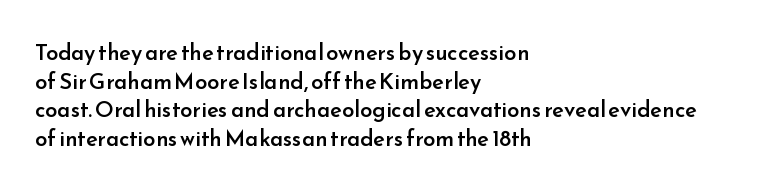
The image shows 22 px text type, upright; set left-aligned, normal line spacing (1.3x), normal letter spacing, not underlined.
